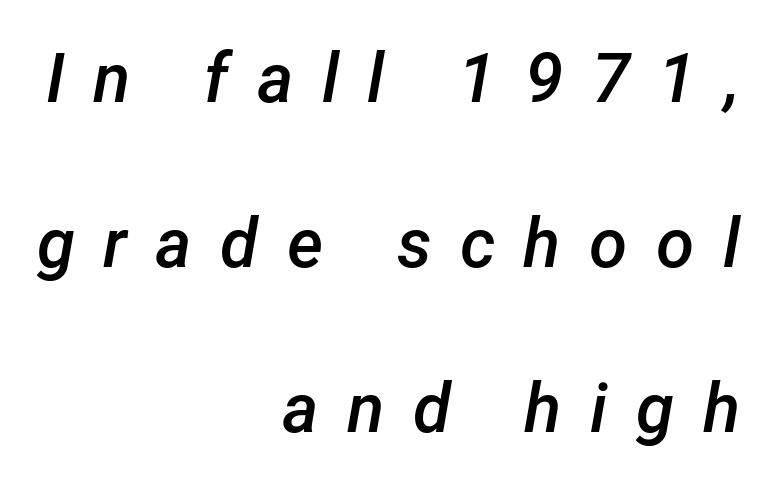
{"italic": "yes", "lean": "right", "slant_degrees": 12, "bold": "semi", "weight": "semibold", "width": "normal", "stroke_contrast": "low", "x_height": "medium", "monospaced": "no", "underline": "no", "align": "right", "line_spacing": "loose", "line_spacing_ratio": 2.39, "letter_spacing": "wide", "letter_spacing_em": 0.41, "glyph_px": 69}
